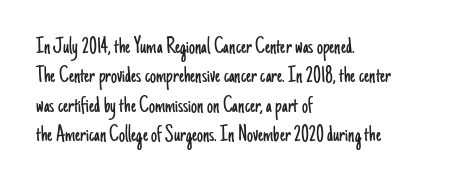
Q: Is the text bold? A: No.
Q: Is the text italic (slanted)? A: No, it is upright.
Q: Is the text underlined? A: No.
Q: How is the paragraph aligned? A: Left-aligned.
Q: Is the spacing between letters normal or unusually wide? A: Normal.
